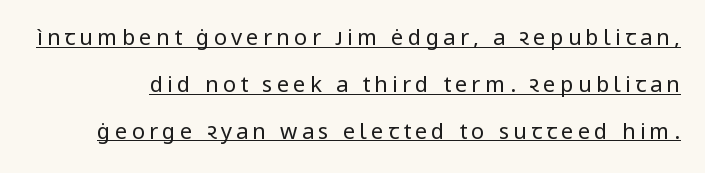
{"italic": "no", "bold": "no", "underline": "yes", "line_spacing": "loose", "line_spacing_ratio": 2.13, "glyph_px": 22}
